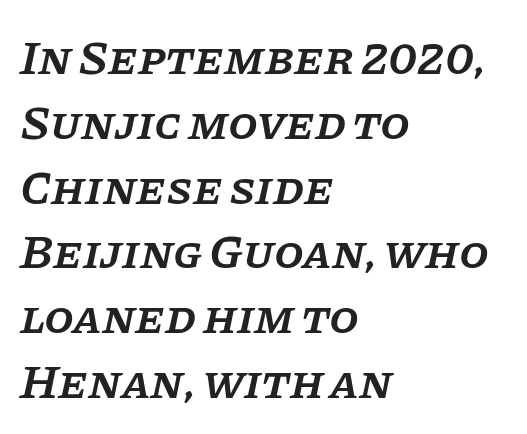
Q: Is the text bold? A: Semi-bold.
Q: Is the text italic (slanted)? A: Yes, it leans right by about 11 degrees.
Q: Is the typeface a serif or a sans-serif typeface? A: Serif.
Q: Is the text underlined? A: No.
Q: How is the paragraph aligned? A: Left-aligned.
Q: Is the spacing between letters normal or unusually wide? A: Normal.
Q: Is the spacing between lines tight, normal or loose? A: Normal.
Q: Width (condensed, normal, or wide)? A: Normal.
Q: Stroke contrast? A: Low.
Q: x-height? A: Large.
Q: Monospaced? A: No.
